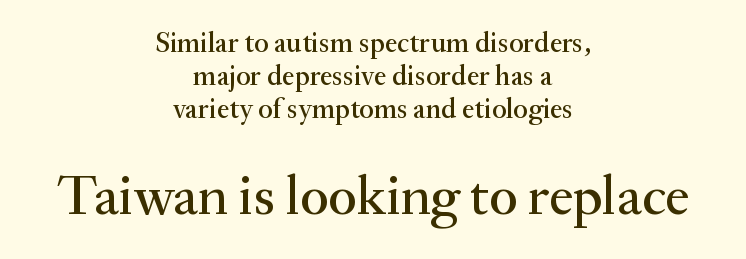
Q: Is the text italic (slanted)? A: No, it is upright.
Q: Is the typeface a serif or a sans-serif typeface? A: Serif.
Q: Is the text underlined? A: No.
Q: How is the paragraph aligned? A: Centered.
Q: Is the spacing between letters normal or unusually wide? A: Normal.
Q: Which block of text is set in a larger size, the first (top) or the second (bottom)? A: The second (bottom) one.
Q: Width (condensed, normal, or wide)? A: Normal.
Q: Stroke contrast? A: Medium.
Q: x-height? A: Small.
Q: Monospaced? A: No.
